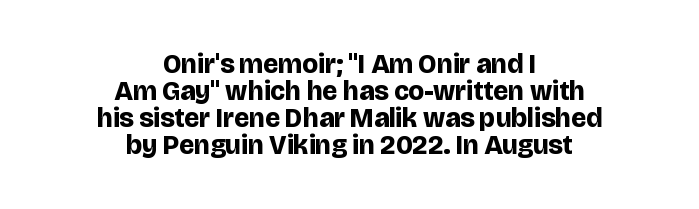
The image shows 27 px bold type, upright; set centered, tight line spacing (1.0x), normal letter spacing, not underlined.
